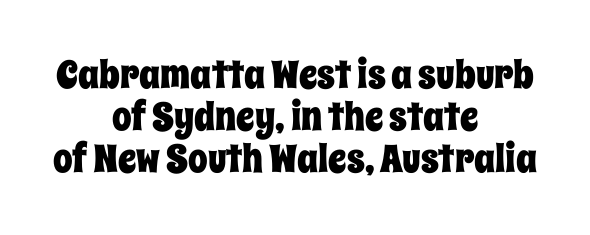
The image shows 39 px condensed type, upright; set centered, tight line spacing (1.08x), normal letter spacing, not underlined; low stroke contrast and a large x-height.
